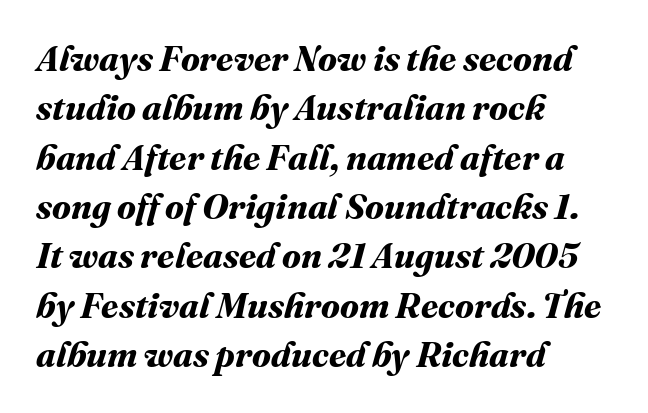
The image shows 35 px bold type; set left-aligned, normal line spacing (1.41x), normal letter spacing, not underlined; medium stroke contrast and a medium x-height.
